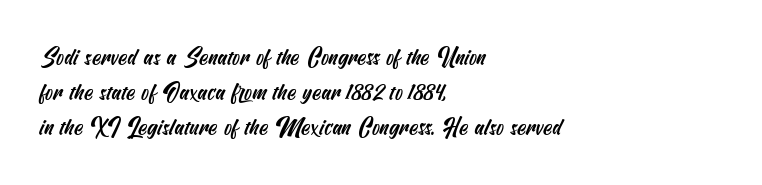
{"underline": "no", "align": "left", "line_spacing": "normal", "line_spacing_ratio": 1.52, "letter_spacing": "normal", "letter_spacing_em": 0.0, "glyph_px": 23}
